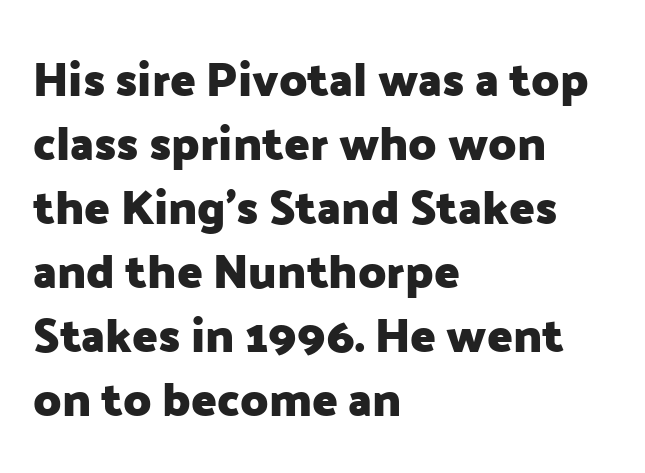
Q: Is the text bold? A: Yes.
Q: Is the text italic (slanted)? A: No, it is upright.
Q: Is the typeface a serif or a sans-serif typeface? A: Sans-serif.
Q: Is the text underlined? A: No.
Q: How is the paragraph aligned? A: Left-aligned.
Q: Is the spacing between letters normal or unusually wide? A: Normal.
Q: Is the spacing between lines tight, normal or loose? A: Normal.
Q: Width (condensed, normal, or wide)? A: Normal.
Q: Stroke contrast? A: Low.
Q: x-height? A: Medium.
Q: Monospaced? A: No.
